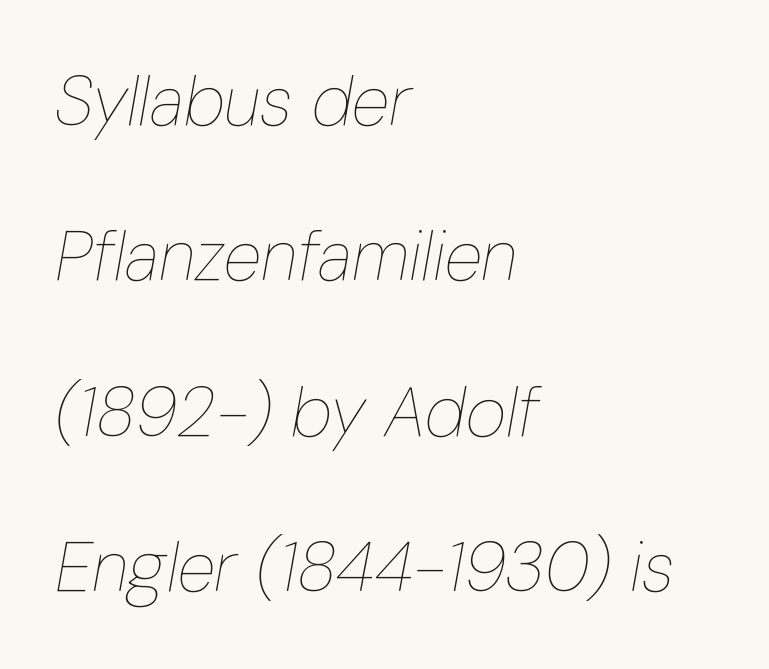
Summary of weight: not heavy and not bold. Letter spacing: default. A typesetter would mark this as italic. Underlining? Definitely not there.
